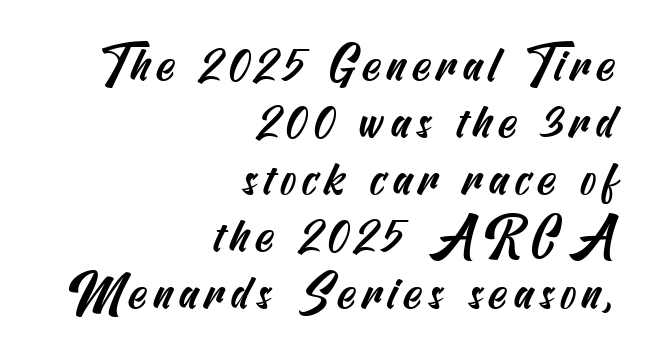
{"serif": "no", "width": "condensed", "stroke_contrast": "medium", "x_height": "small", "underline": "no", "align": "right", "line_spacing_ratio": 1.19, "glyph_px": 48}
